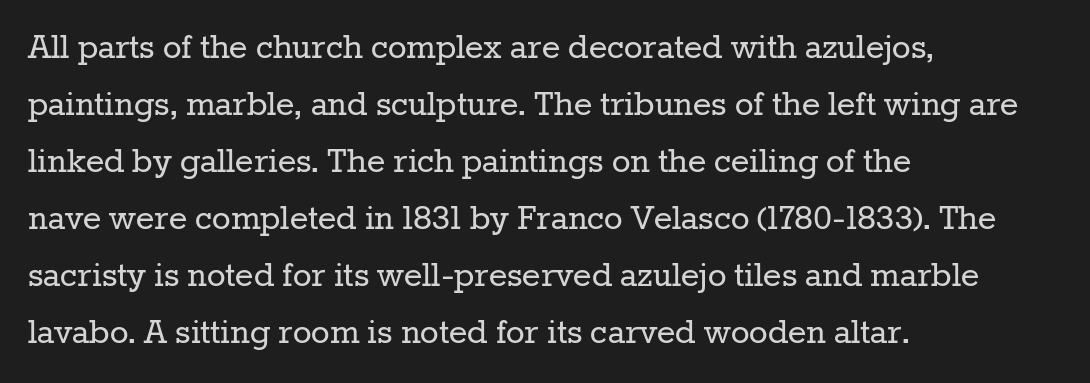
The image shows 39 px regular-weight serif type, upright; set left-aligned, normal line spacing (1.46x), normal letter spacing, not underlined; low stroke contrast and a medium x-height.
